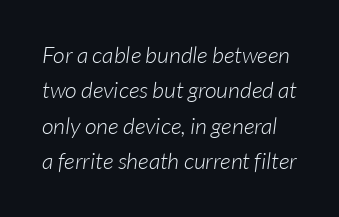
{"bold": "no", "underline": "no", "line_spacing": "normal", "line_spacing_ratio": 1.54, "letter_spacing": "normal", "letter_spacing_em": 0.0, "glyph_px": 23}
